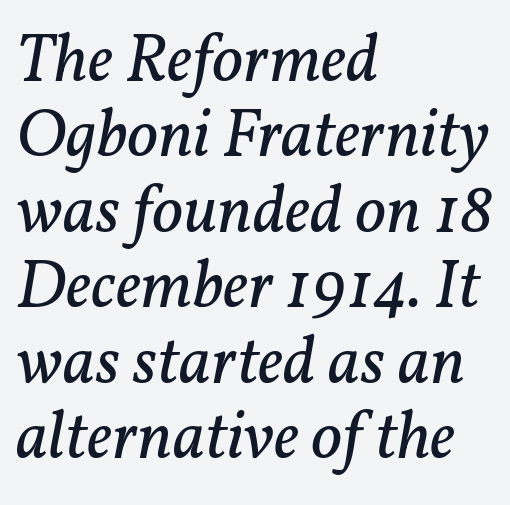
Vertically, the passage feels compressed, each row crowding the next. Looking at the ascenders, they clearly lean. Does extra space separate the letters? No, they use regular spacing. Regarding serifs, this sample has them. Honestly, there is no underline to notice here at all.
